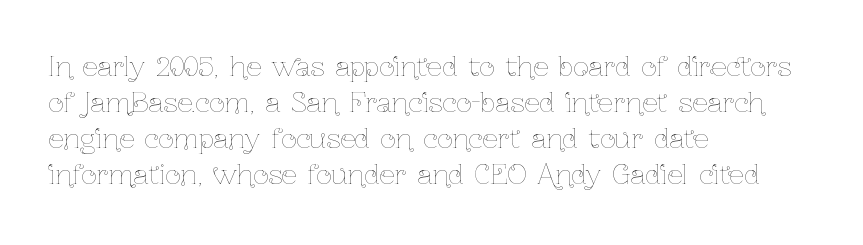
A clean baseline with only descenders dipping below it. The letters stand upright; this is a roman face. The letterforms sit shoulder to shoulder at normal distance. The compositor pushed each line to the left boundary.
